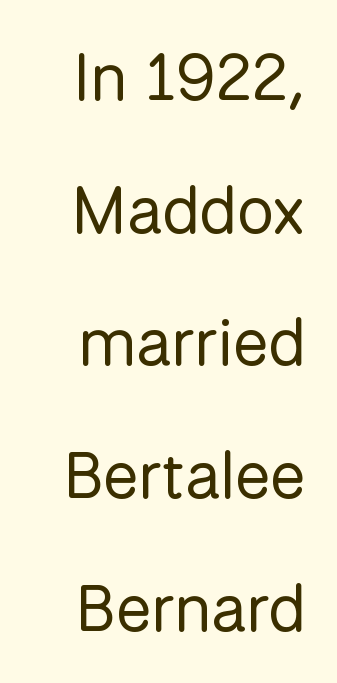
Q: Is the text bold? A: No.
Q: Is the text italic (slanted)? A: No, it is upright.
Q: Is the typeface a serif or a sans-serif typeface? A: Sans-serif.
Q: Is the text underlined? A: No.
Q: How is the paragraph aligned? A: Right-aligned.
Q: Is the spacing between letters normal or unusually wide? A: Normal.
Q: Is the spacing between lines tight, normal or loose? A: Loose.
Q: Width (condensed, normal, or wide)? A: Normal.
Q: Stroke contrast? A: Low.
Q: x-height? A: Medium.
Q: Monospaced? A: No.
